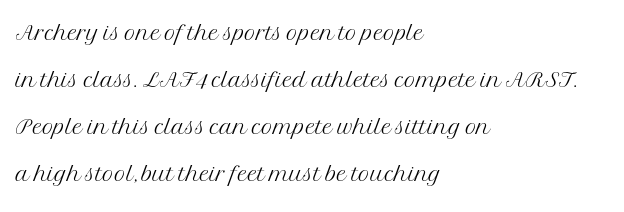
{"serif": "yes", "bold": "no", "weight": "light", "width": "normal", "stroke_contrast": "medium", "x_height": "medium", "monospaced": "no", "underline": "no", "align": "left", "line_spacing": "normal", "line_spacing_ratio": 1.52, "letter_spacing": "normal", "letter_spacing_em": 0.0, "glyph_px": 31}
